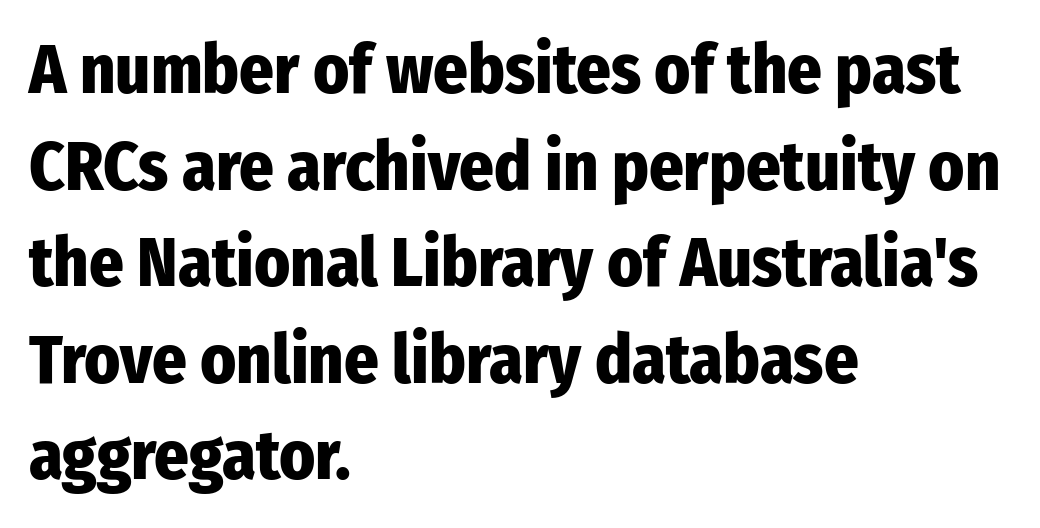
{"serif": "no", "italic": "no", "bold": "yes", "weight": "heavy", "width": "condensed", "stroke_contrast": "low", "x_height": "medium", "monospaced": "no", "underline": "no", "align": "left", "line_spacing": "normal", "line_spacing_ratio": 1.42, "letter_spacing": "normal", "letter_spacing_em": 0.0, "glyph_px": 68}
